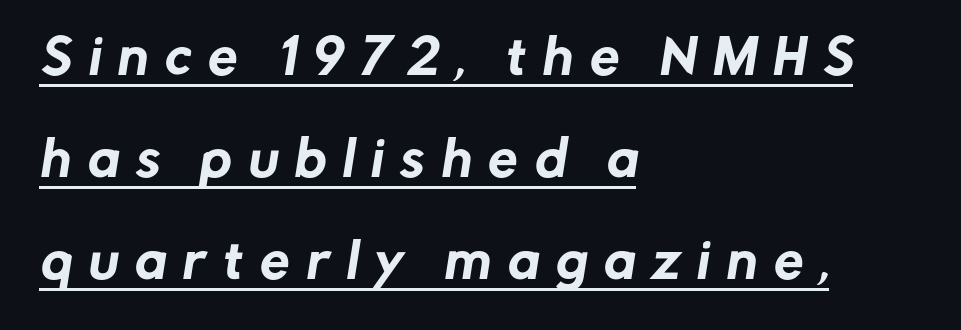
The image shows 47 px sans-serif type; set left-aligned, loose line spacing (2.17x), unusually wide letter spacing (+0.36 em), underlined; low stroke contrast and a medium x-height.
